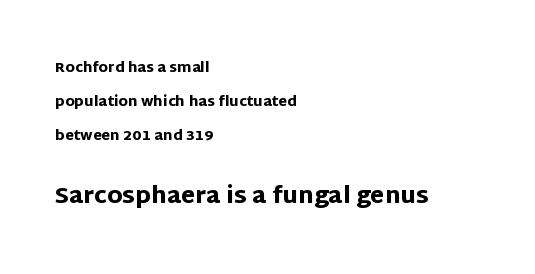
{"italic": "no", "bold": "yes", "underline": "no", "align": "left", "line_spacing": "loose", "line_spacing_ratio": 2.44, "letter_spacing": "normal", "letter_spacing_em": 0.0, "larger_block": "second", "size_ratio": 1.64, "glyph_px": 23}
